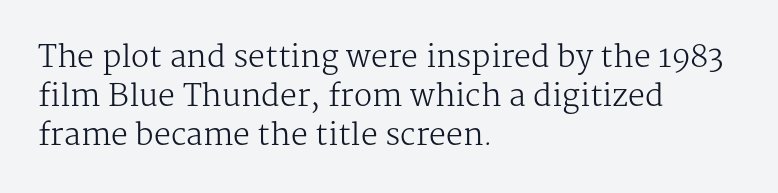
{"serif": "yes", "italic": "no", "bold": "no", "weight": "regular", "width": "normal", "stroke_contrast": "medium", "x_height": "medium", "monospaced": "no", "underline": "no", "align": "left", "line_spacing": "normal", "line_spacing_ratio": 1.3, "letter_spacing": "normal", "letter_spacing_em": 0.0, "glyph_px": 30}
